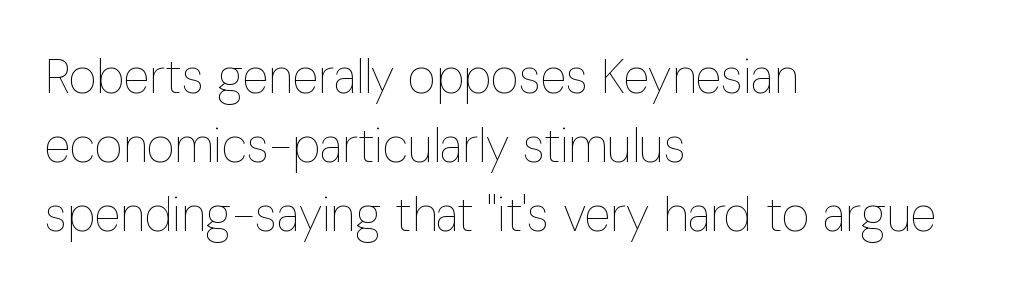
Nothing unusual about the tracking: characters are spaced as the font intends. What's the leading like? Ordinary, nothing unusual. A student would call this left alignment; a typographer would say flush left, rag right. The face looks like a standard text weight, possibly lighter.
